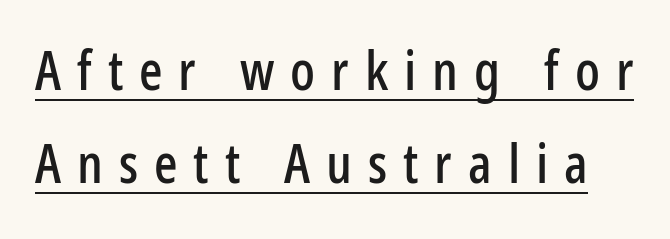
{"serif": "no", "italic": "no", "width": "condensed", "stroke_contrast": "low", "x_height": "medium", "monospaced": "no", "underline": "yes", "line_spacing": "normal", "line_spacing_ratio": 1.69, "letter_spacing": "wide", "letter_spacing_em": 0.29, "glyph_px": 55}
